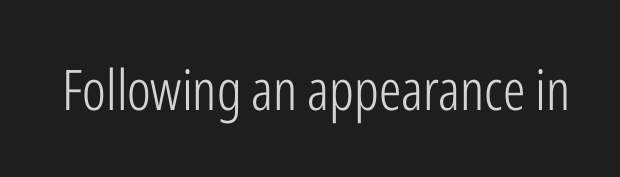
The image shows 56 px light, condensed sans-serif type, upright; set normal letter spacing, not underlined; low stroke contrast and a medium x-height.
